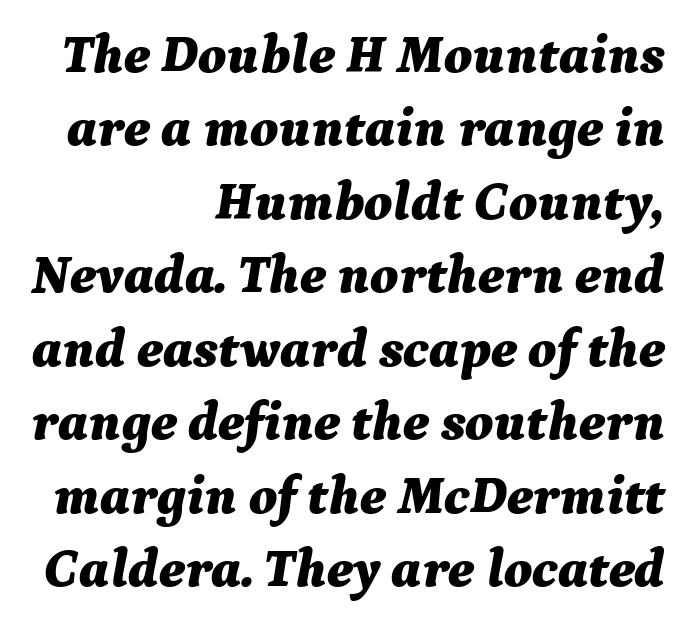
Q: Is the text bold? A: Yes.
Q: Is the text italic (slanted)? A: Yes, it leans right by about 9 degrees.
Q: Is the text underlined? A: No.
Q: How is the paragraph aligned? A: Right-aligned.
Q: Is the spacing between letters normal or unusually wide? A: Normal.
Q: Is the spacing between lines tight, normal or loose? A: Normal.
Q: Width (condensed, normal, or wide)? A: Normal.
Q: Stroke contrast? A: Medium.
Q: x-height? A: Medium.
Q: Monospaced? A: No.
